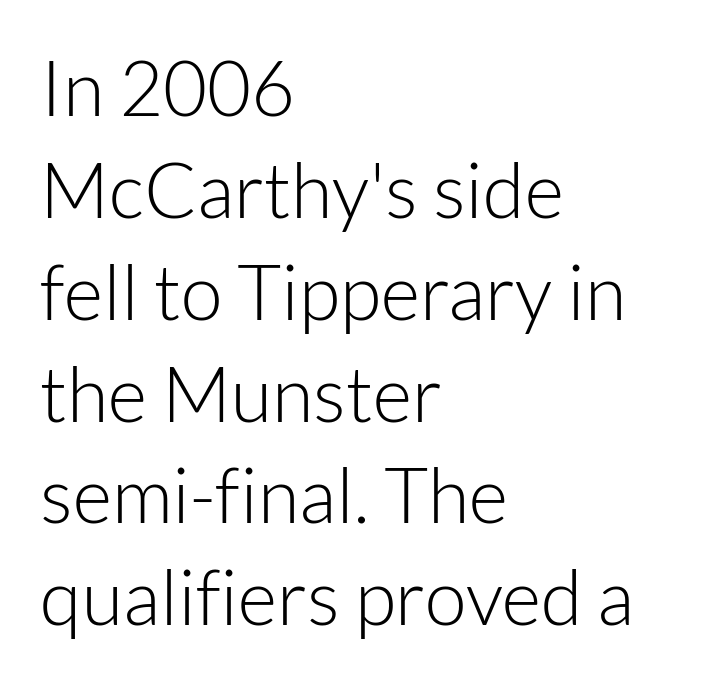
Q: Is the text bold? A: No.
Q: Is the text italic (slanted)? A: No, it is upright.
Q: Is the typeface a serif or a sans-serif typeface? A: Sans-serif.
Q: Is the text underlined? A: No.
Q: How is the paragraph aligned? A: Left-aligned.
Q: Is the spacing between letters normal or unusually wide? A: Normal.
Q: Is the spacing between lines tight, normal or loose? A: Normal.
Q: Width (condensed, normal, or wide)? A: Normal.
Q: Stroke contrast? A: Low.
Q: x-height? A: Medium.
Q: Monospaced? A: No.
